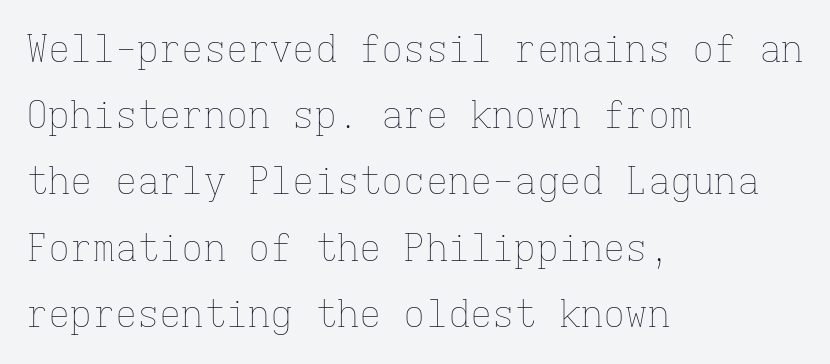
{"italic": "no", "bold": "no", "weight": "thin", "width": "normal", "stroke_contrast": "low", "x_height": "medium", "monospaced": "yes", "underline": "no", "align": "left", "line_spacing_ratio": 1.79, "letter_spacing": "normal", "letter_spacing_em": 0.0, "glyph_px": 37}
